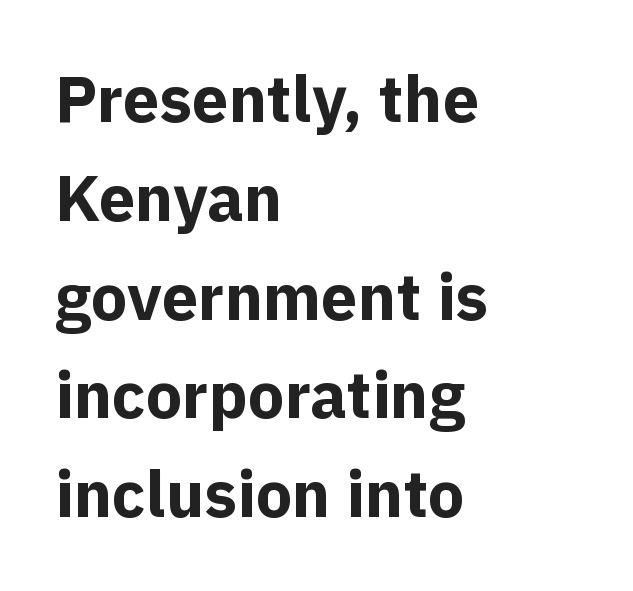
Q: Is the text bold? A: Yes.
Q: Is the text italic (slanted)? A: No, it is upright.
Q: Is the typeface a serif or a sans-serif typeface? A: Sans-serif.
Q: Is the text underlined? A: No.
Q: How is the paragraph aligned? A: Left-aligned.
Q: Is the spacing between letters normal or unusually wide? A: Normal.
Q: Is the spacing between lines tight, normal or loose? A: Normal.
Q: Width (condensed, normal, or wide)? A: Normal.
Q: x-height? A: Medium.
Q: Monospaced? A: No.
